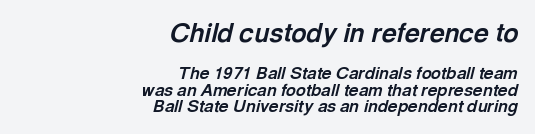
In terms of letterspacing, this is plain default setting. The rendering applies a slant to the glyphs. Compare the two chunks: the upper has the greater cap height. Notice how thick the strokes are: this is what a full bold looks like. The specimen omits any rule beneath the text block's lines.
